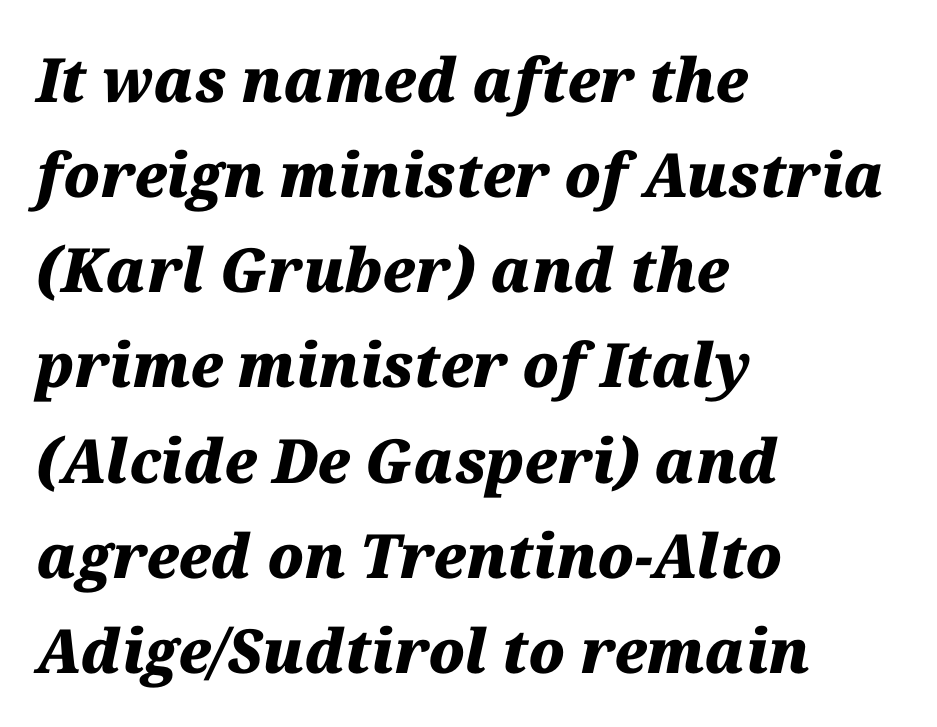
Q: Is the text bold? A: Yes.
Q: Is the text italic (slanted)? A: Yes, it leans right by about 12 degrees.
Q: Is the text underlined? A: No.
Q: How is the paragraph aligned? A: Left-aligned.
Q: Is the spacing between letters normal or unusually wide? A: Normal.
Q: Is the spacing between lines tight, normal or loose? A: Normal.
Q: Width (condensed, normal, or wide)? A: Normal.
Q: Stroke contrast? A: Medium.
Q: x-height? A: Medium.
Q: Monospaced? A: No.
